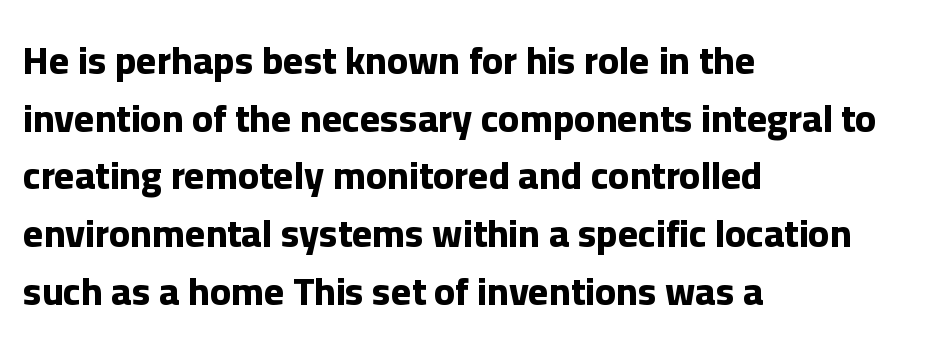
The rendering uses natural spacing where letterforms have individual widths. In terms of letterform style, serifs are entirely absent. Characters remain perfectly vertical along every line. The words here are not underlined. What stands out about the letter spacing? Nothing — it is the standard amount.
